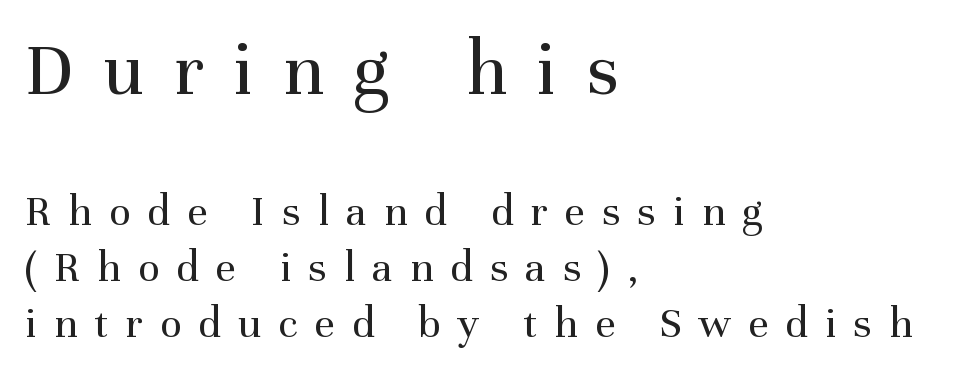
Q: Is the text bold? A: No.
Q: Is the text italic (slanted)? A: No, it is upright.
Q: Is the typeface a serif or a sans-serif typeface? A: Serif.
Q: Is the text underlined? A: No.
Q: How is the paragraph aligned? A: Left-aligned.
Q: Is the spacing between letters normal or unusually wide? A: Unusually wide.
Q: Is the spacing between lines tight, normal or loose? A: Normal.
Q: Which block of text is set in a larger size, the first (top) or the second (bottom)? A: The first (top) one.
Q: Width (condensed, normal, or wide)? A: Normal.
Q: Stroke contrast? A: Medium.
Q: x-height? A: Medium.
Q: Monospaced? A: No.
